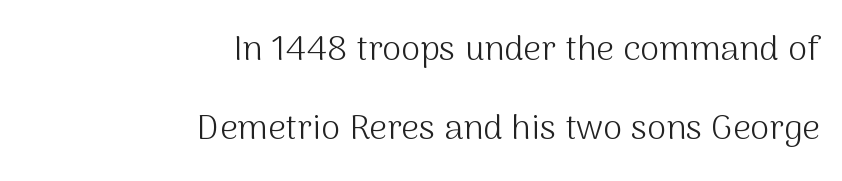
Q: Is the text bold? A: No.
Q: Is the text italic (slanted)? A: No, it is upright.
Q: Is the typeface a serif or a sans-serif typeface? A: Sans-serif.
Q: Is the text underlined? A: No.
Q: How is the paragraph aligned? A: Right-aligned.
Q: Is the spacing between letters normal or unusually wide? A: Normal.
Q: Is the spacing between lines tight, normal or loose? A: Loose.
Q: Width (condensed, normal, or wide)? A: Normal.
Q: Stroke contrast? A: Medium.
Q: x-height? A: Medium.
Q: Monospaced? A: No.
